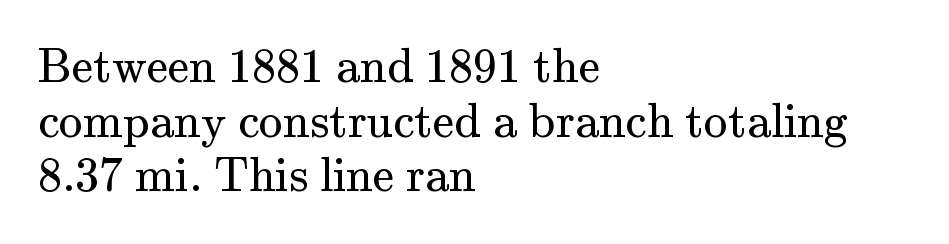
{"serif": "yes", "italic": "no", "bold": "no", "weight": "regular", "width": "normal", "stroke_contrast": "medium", "x_height": "small", "monospaced": "no", "underline": "no", "align": "left", "line_spacing": "tight", "line_spacing_ratio": 1.14, "letter_spacing": "normal", "letter_spacing_em": 0.0, "glyph_px": 48}
